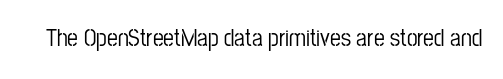
Q: Is the text italic (slanted)? A: No, it is upright.
Q: Is the text underlined? A: No.
Q: Is the spacing between letters normal or unusually wide? A: Normal.
